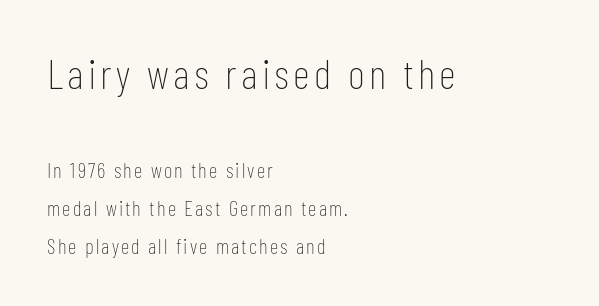
The composition opens big and finishes small. In terms of posture, this sample is upright. This rendering employs a face without finishing strokes, i.e., a sans-serif. Notice how the passage keeps a crisp vertical edge on the left only. The gap between lines stays unmarked. Proportional: the letters do not fall into vertical columns.
